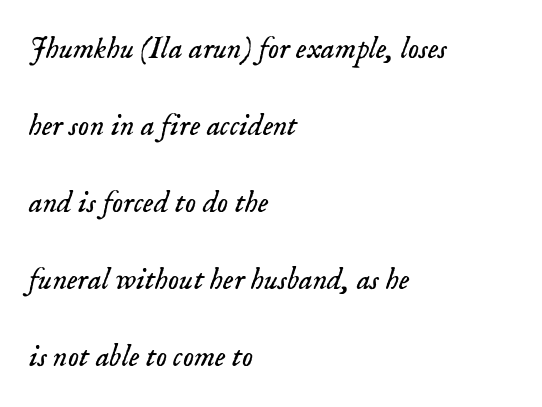
Q: Is the text bold? A: No.
Q: Is the text italic (slanted)? A: Yes, it leans right by about 18 degrees.
Q: Is the typeface a serif or a sans-serif typeface? A: Serif.
Q: Is the text underlined? A: No.
Q: How is the paragraph aligned? A: Left-aligned.
Q: Is the spacing between letters normal or unusually wide? A: Normal.
Q: Is the spacing between lines tight, normal or loose? A: Loose.
Q: Width (condensed, normal, or wide)? A: Normal.
Q: Stroke contrast? A: Low.
Q: x-height? A: Small.
Q: Monospaced? A: No.
